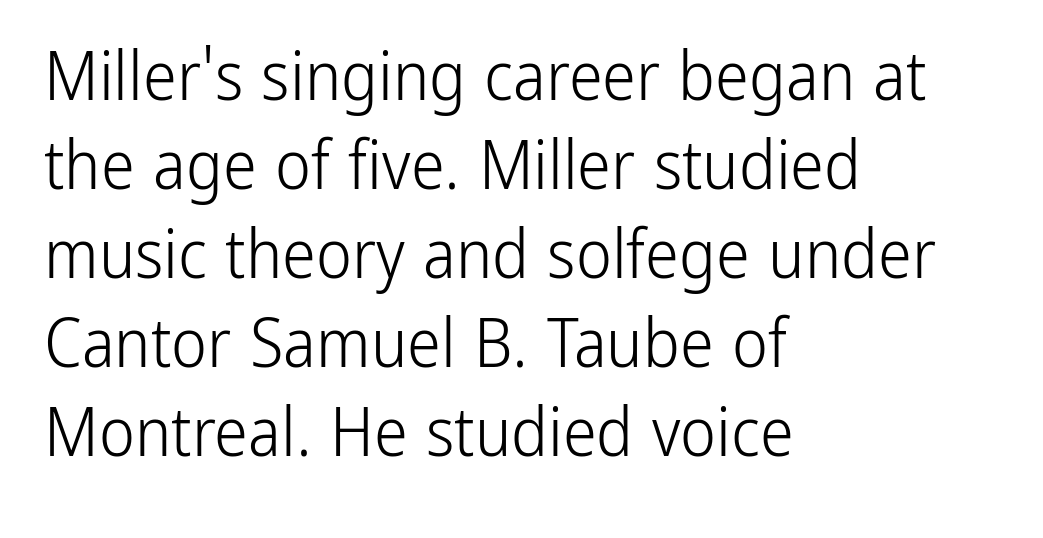
The image shows 68 px light, condensed sans-serif type, upright; set left-aligned, normal line spacing (1.31x), normal letter spacing, not underlined; low stroke contrast and a medium x-height.
